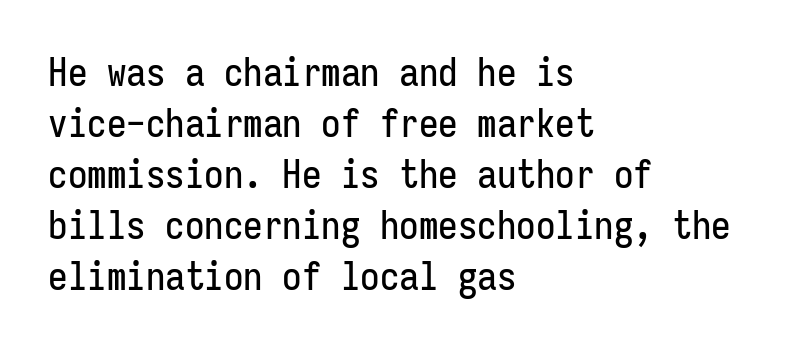
The image shows 39 px condensed sans-serif type, upright, monospaced; set left-aligned, normal line spacing (1.31x), normal letter spacing, not underlined; low stroke contrast and a medium x-height.
